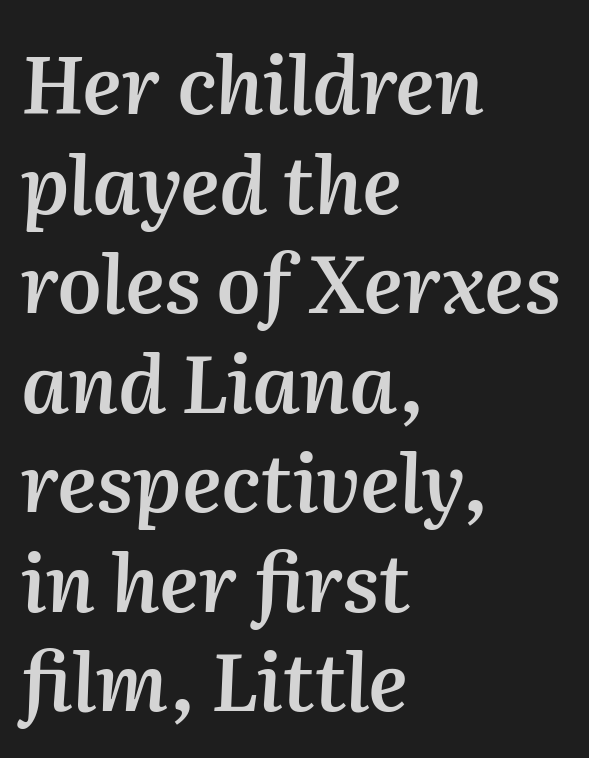
Q: Is the text bold? A: Semi-bold.
Q: Is the text italic (slanted)? A: Yes, it leans right by about 2 degrees.
Q: Is the text underlined? A: No.
Q: How is the paragraph aligned? A: Left-aligned.
Q: Is the spacing between letters normal or unusually wide? A: Normal.
Q: Is the spacing between lines tight, normal or loose? A: Normal.
Q: Width (condensed, normal, or wide)? A: Normal.
Q: Stroke contrast? A: Medium.
Q: x-height? A: Medium.
Q: Monospaced? A: No.
